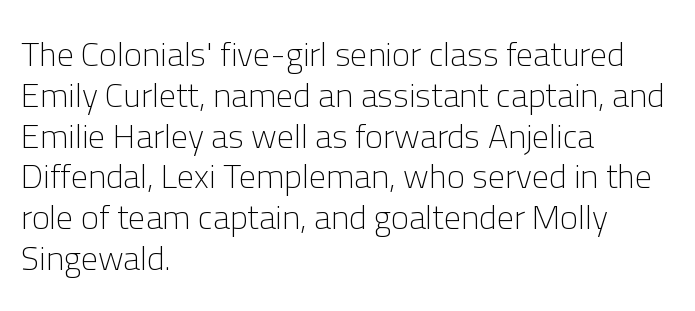
Italic? Not at all — the glyphs are vertical. Caption: face not bold, strokes unweighted. This sample is left-justified, so line endings fall wherever the words run out. Note the varied advance widths — an 'i' is clearly narrower than an 'm'. This rendering employs a face without finishing strokes, i.e., a sans-serif.
